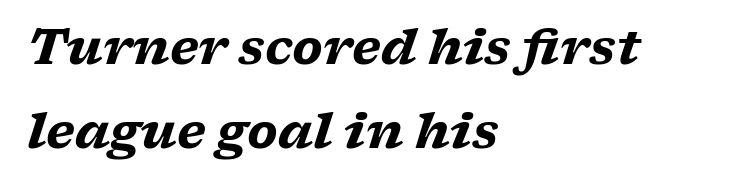
These words are printed bold, with thick strokes throughout. Note: serifs present on the glyphs. Observe the lean: these are italic letterforms. The letters advance in unequal steps, a hallmark of proportional type. Leftover space on each line is placed entirely after the last word. Nobody drew a line under any word here.
